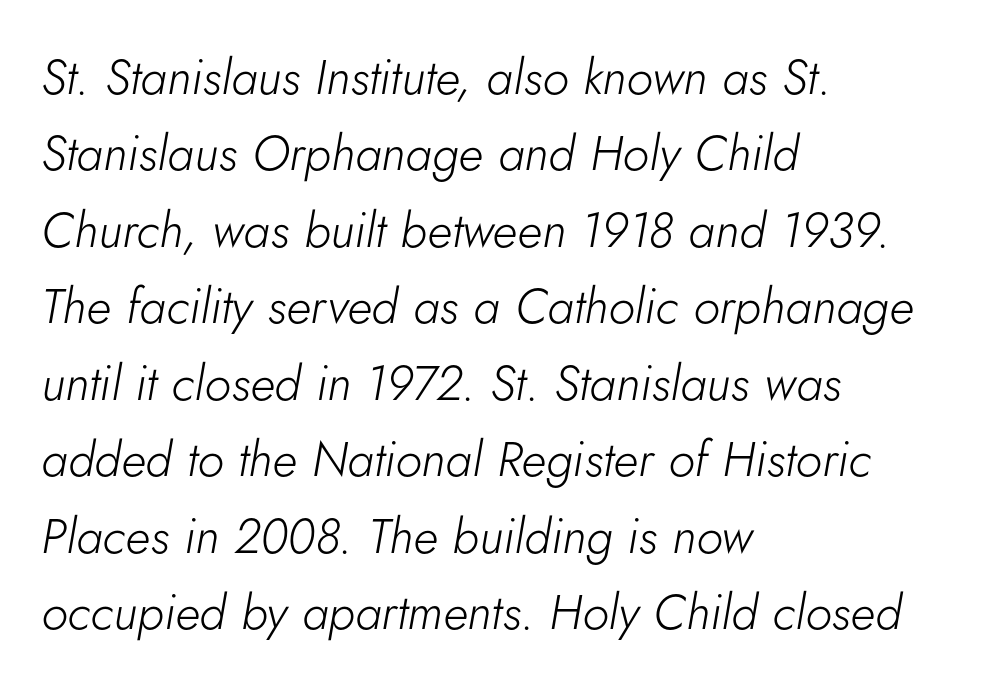
The space directly below the letters is spotless. How would I describe the line gaps? Plain and ordinary. Looking at the ascenders, they clearly lean. The lines are quadded left. Compared with typical body copy, the letter spacing here is the same.
